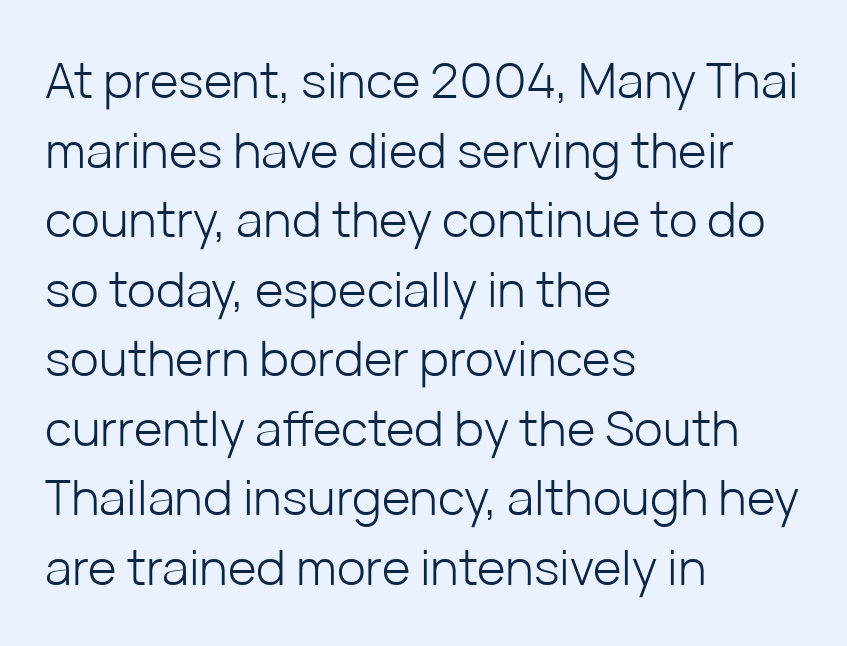
If you drew a line through each stem, it would be perfectly vertical. The vertical gap from one line to the next is medium. Standard letterfit; no display-style spreading of the glyphs. Letterform terminals end flat and unadorned throughout the passage. One-word summary of the alignment: left. Glance below the letters and you will spot only blank space.
